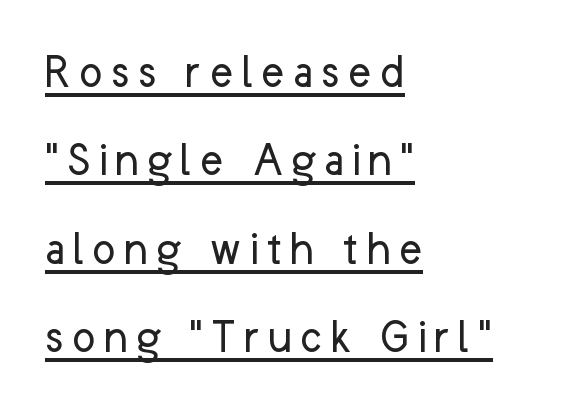
Q: Is the text bold? A: No.
Q: Is the text italic (slanted)? A: No, it is upright.
Q: Is the typeface a serif or a sans-serif typeface? A: Sans-serif.
Q: Is the text underlined? A: Yes.
Q: How is the paragraph aligned? A: Left-aligned.
Q: Width (condensed, normal, or wide)? A: Normal.
Q: Stroke contrast? A: Low.
Q: x-height? A: Medium.
Q: Monospaced? A: No.
